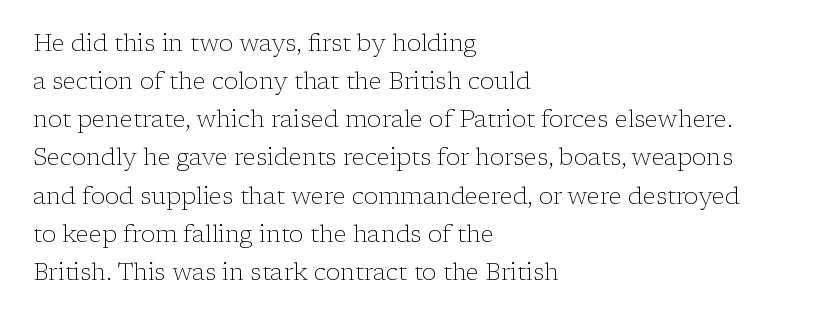
{"italic": "no", "bold": "no", "underline": "no", "align": "left", "line_spacing": "normal", "line_spacing_ratio": 1.59, "letter_spacing": "normal", "letter_spacing_em": 0.0, "glyph_px": 24}
